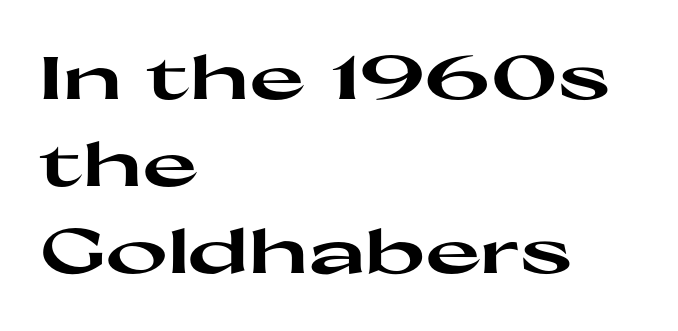
Q: Is the text bold? A: Yes.
Q: Is the text italic (slanted)? A: No, it is upright.
Q: Is the typeface a serif or a sans-serif typeface? A: Sans-serif.
Q: Is the text underlined? A: No.
Q: How is the paragraph aligned? A: Left-aligned.
Q: Is the spacing between letters normal or unusually wide? A: Normal.
Q: Is the spacing between lines tight, normal or loose? A: Normal.
Q: Width (condensed, normal, or wide)? A: Wide.
Q: Stroke contrast? A: High.
Q: x-height? A: Medium.
Q: Monospaced? A: No.
